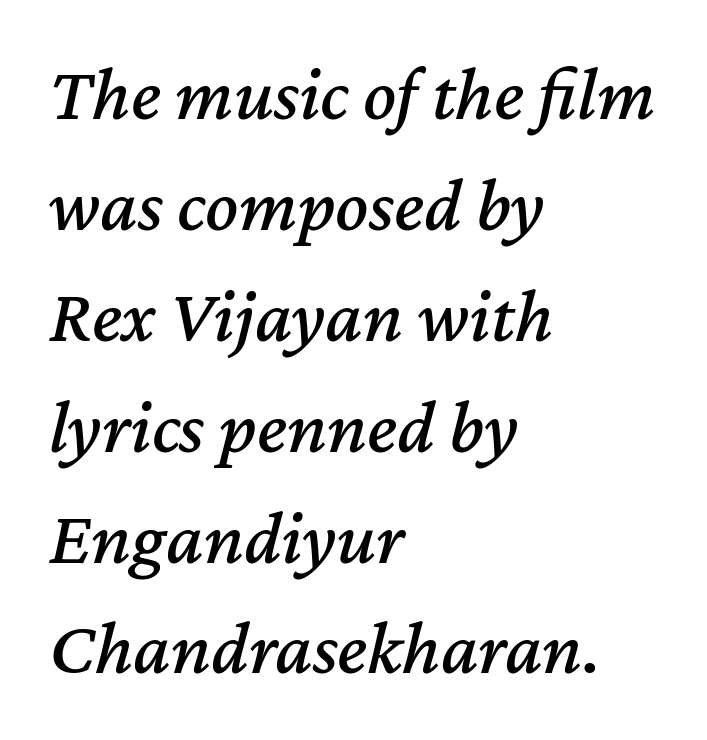
{"italic": "yes", "lean": "right", "slant_degrees": 12, "width": "normal", "stroke_contrast": "medium", "x_height": "medium", "monospaced": "no", "underline": "no", "align": "left", "line_spacing": "normal", "line_spacing_ratio": 1.44, "letter_spacing": "normal", "letter_spacing_em": 0.0, "glyph_px": 77}
